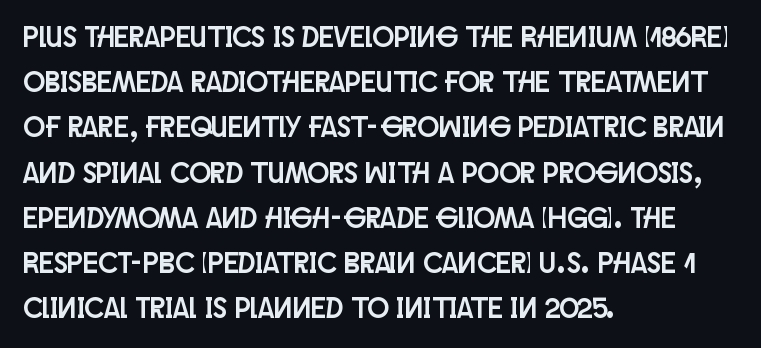
The image shows 29 px condensed sans-serif type, upright; set left-aligned, normal line spacing (1.56x), normal letter spacing, not underlined; low stroke contrast and a large x-height.
